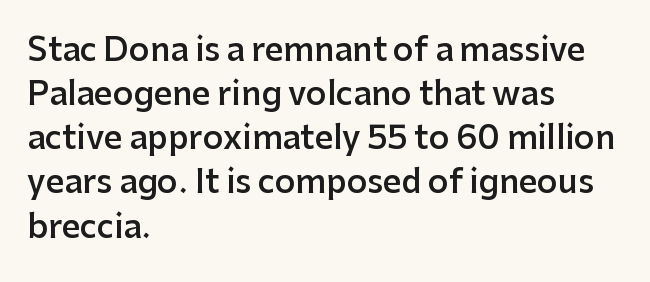
Q: Is the text bold? A: Semi-bold.
Q: Is the text italic (slanted)? A: No, it is upright.
Q: Is the typeface a serif or a sans-serif typeface? A: Sans-serif.
Q: Is the text underlined? A: No.
Q: How is the paragraph aligned? A: Left-aligned.
Q: Is the spacing between letters normal or unusually wide? A: Normal.
Q: Is the spacing between lines tight, normal or loose? A: Normal.
Q: Width (condensed, normal, or wide)? A: Normal.
Q: Stroke contrast? A: Low.
Q: x-height? A: Medium.
Q: Monospaced? A: No.
